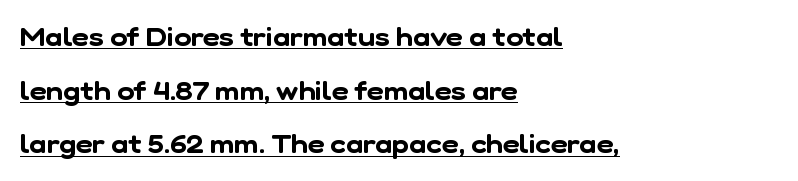
{"underline": "yes", "align": "left", "line_spacing": "loose", "line_spacing_ratio": 2.06, "letter_spacing": "normal", "letter_spacing_em": 0.0, "glyph_px": 26}
